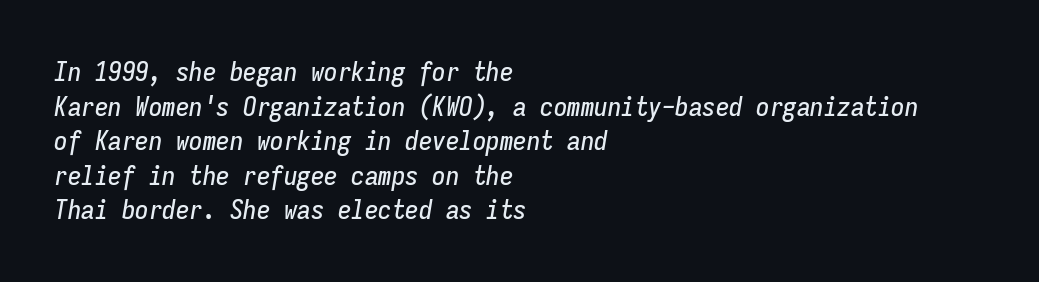
The image shows 27 px text type, italic (leaning right); set left-aligned, normal line spacing (1.28x), normal letter spacing, not underlined.
